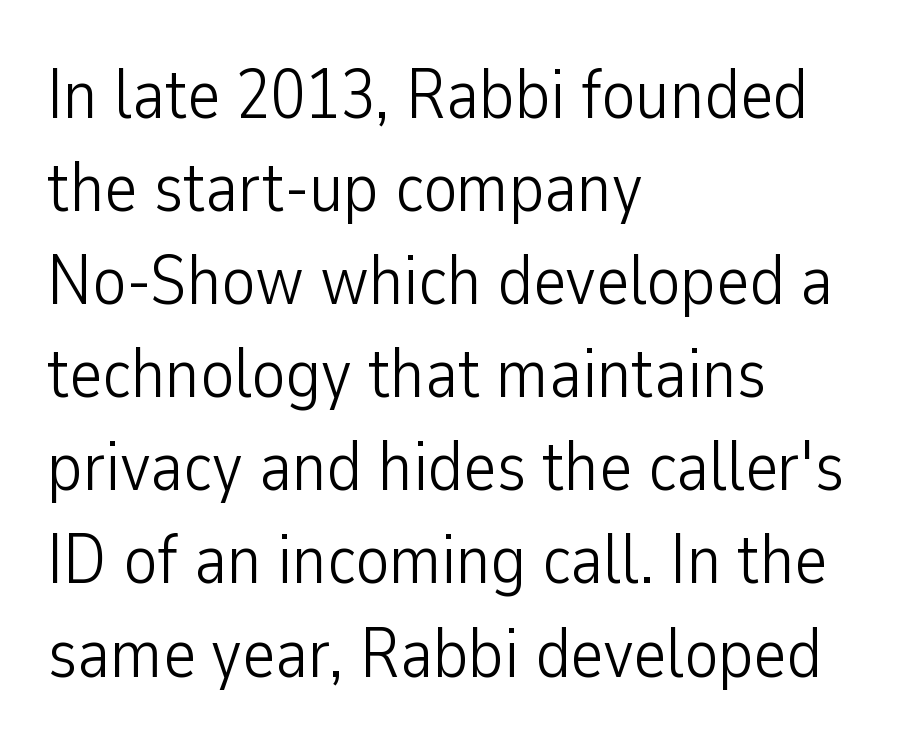
The image shows 70 px light, condensed sans-serif type, upright; set left-aligned, normal line spacing (1.33x), normal letter spacing, not underlined; low stroke contrast and a medium x-height.
